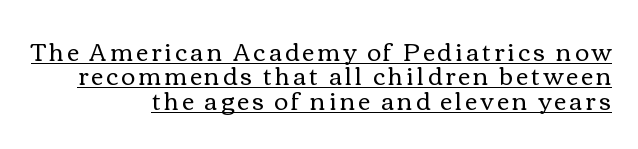
Reading down the block, your eye finds every line finishing at a fixed right position. Emphasis is given by a line drawn under the lettering. What's the leading like? Squeezed, with rows nearly overlapping. The font sits on the lighter half of the weight spectrum, regular included. When letters stand straight like this, we call the style roman or upright.
